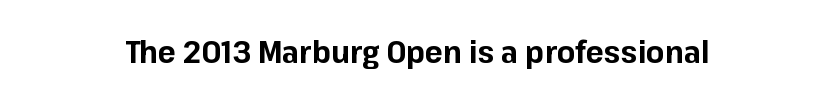
{"serif": "no", "italic": "no", "bold": "yes", "weight": "bold", "width": "normal", "stroke_contrast": "low", "x_height": "medium", "monospaced": "no", "underline": "no", "letter_spacing": "normal", "letter_spacing_em": 0.0, "glyph_px": 30}
